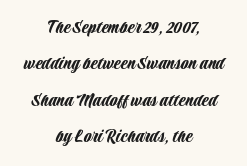
{"underline": "no", "align": "center", "line_spacing_ratio": 1.82, "letter_spacing": "normal", "letter_spacing_em": 0.0, "glyph_px": 20}
